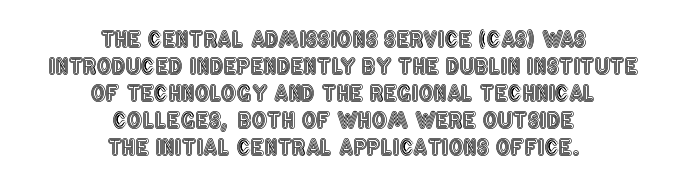
{"italic": "no", "underline": "no", "align": "center", "line_spacing": "normal", "line_spacing_ratio": 1.29, "letter_spacing": "normal", "letter_spacing_em": 0.0, "glyph_px": 21}
